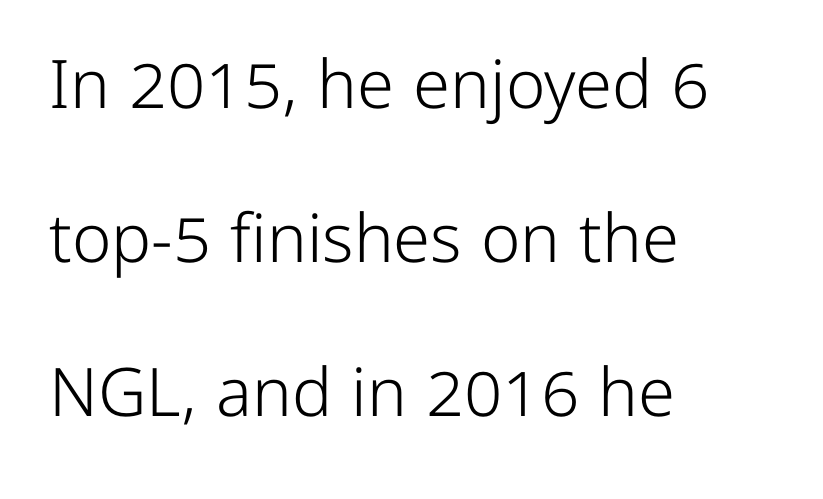
{"serif": "no", "italic": "no", "bold": "no", "weight": "light", "width": "normal", "stroke_contrast": "low", "x_height": "medium", "monospaced": "no", "underline": "no", "align": "left", "line_spacing": "loose", "line_spacing_ratio": 2.3, "letter_spacing": "normal", "letter_spacing_em": 0.0, "glyph_px": 67}
